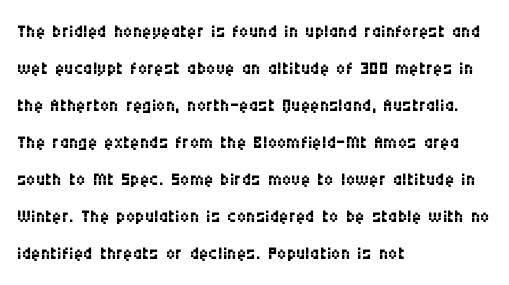
Rule under the text: the space is simply empty. The tracking reads as untouched default to a designer's eye. Compared with a typical body face, this is equally light or lighter still. A student would call this left alignment; a typographer would say flush left, rag right. The rows are spaced the way most documents space them.
